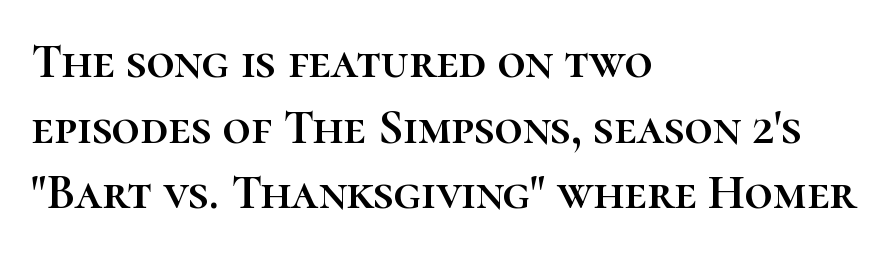
{"italic": "no", "width": "normal", "stroke_contrast": "high", "x_height": "medium", "monospaced": "no", "underline": "no", "align": "left", "line_spacing": "normal", "line_spacing_ratio": 1.34, "letter_spacing": "normal", "letter_spacing_em": 0.0, "glyph_px": 49}
